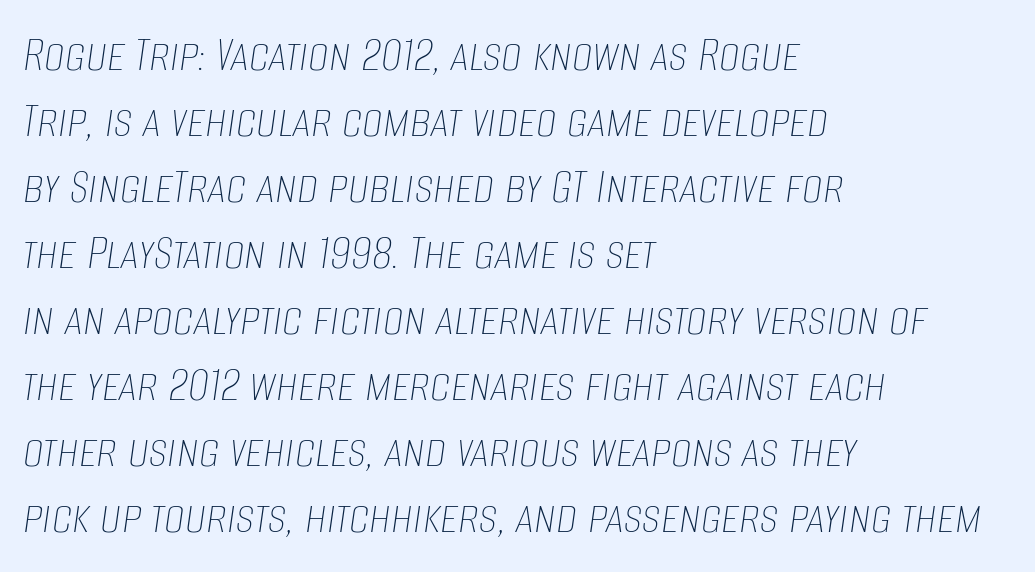
{"italic": "yes", "lean": "right", "slant_degrees": 8, "bold": "no", "weight": "thin", "width": "condensed", "stroke_contrast": "low", "x_height": "large", "monospaced": "no", "underline": "no", "align": "left", "line_spacing": "normal", "line_spacing_ratio": 1.27, "letter_spacing": "normal", "letter_spacing_em": 0.0, "glyph_px": 52}
